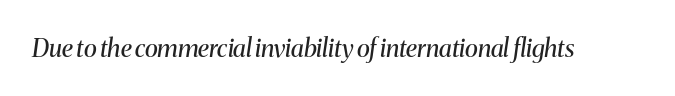
Stroke mass is kept to a normal reading level or below. Nothing unusual about the tracking: characters are spaced as the font intends. The lettering tilts uniformly, giving the passage an italic look. The specimen omits any rule beneath the text block's lines.
